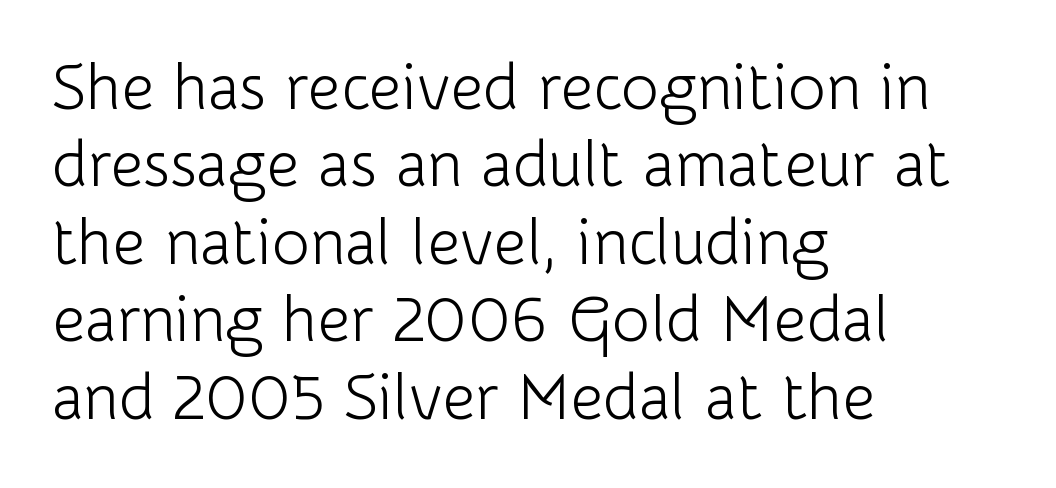
Q: Is the text bold? A: No.
Q: Is the text italic (slanted)? A: No, it is upright.
Q: Is the typeface a serif or a sans-serif typeface? A: Sans-serif.
Q: Is the text underlined? A: No.
Q: How is the paragraph aligned? A: Left-aligned.
Q: Is the spacing between letters normal or unusually wide? A: Normal.
Q: Width (condensed, normal, or wide)? A: Normal.
Q: Stroke contrast? A: Low.
Q: x-height? A: Medium.
Q: Monospaced? A: No.
